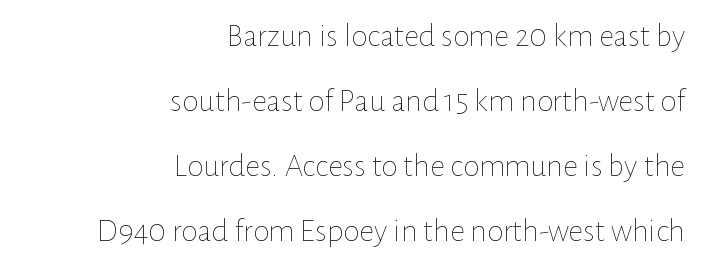
Q: Is the text bold? A: No.
Q: Is the text italic (slanted)? A: No, it is upright.
Q: Is the text underlined? A: No.
Q: How is the paragraph aligned? A: Right-aligned.
Q: Is the spacing between letters normal or unusually wide? A: Normal.
Q: Is the spacing between lines tight, normal or loose? A: Loose.
Q: Width (condensed, normal, or wide)? A: Normal.
Q: Stroke contrast? A: Low.
Q: x-height? A: Medium.
Q: Monospaced? A: No.
